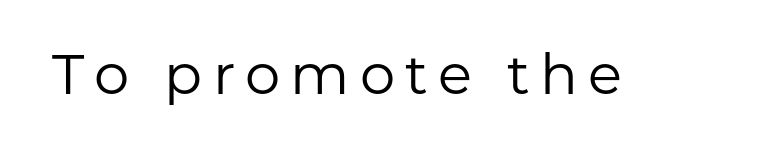
This is not heavy type; no bold has been used. No feet cap the strokes, marking this as sans-serif type. The font's upright variant was chosen for this text. These lines are rendered in a variable-pitch font. Type without underlining.
